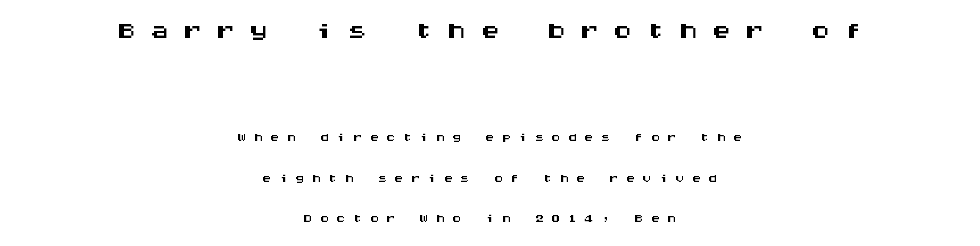
{"serif": "no", "italic": "no", "width": "wide", "stroke_contrast": "medium", "x_height": "large", "monospaced": "yes", "underline": "no", "align": "center", "line_spacing": "loose", "line_spacing_ratio": 2.13, "letter_spacing": "wide", "letter_spacing_em": 0.37, "larger_block": "first", "size_ratio": 2.0, "glyph_px": 38}
